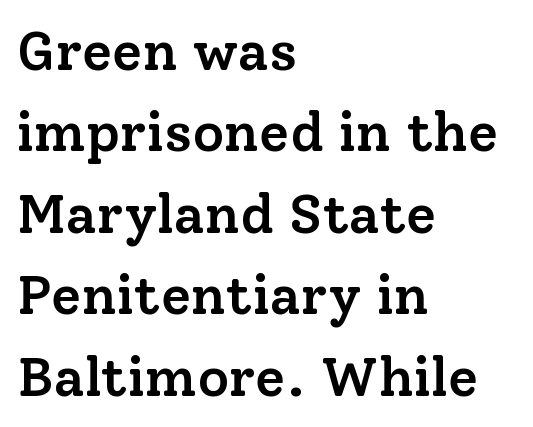
{"serif": "yes", "italic": "no", "bold": "semi", "weight": "semibold", "width": "normal", "stroke_contrast": "low", "x_height": "medium", "monospaced": "no", "underline": "no", "align": "left", "line_spacing": "normal", "line_spacing_ratio": 1.48, "letter_spacing": "normal", "letter_spacing_em": 0.0, "glyph_px": 55}
